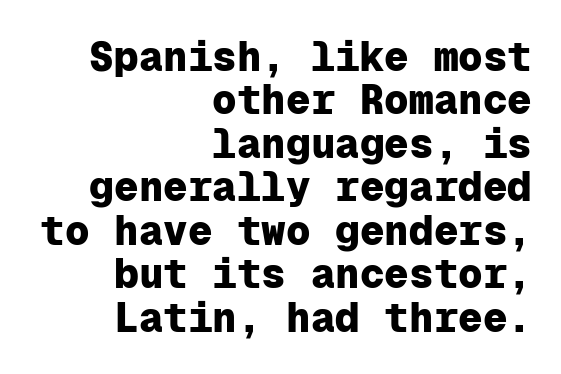
{"serif": "no", "italic": "no", "bold": "yes", "weight": "heavy", "width": "normal", "stroke_contrast": "low", "x_height": "medium", "monospaced": "yes", "underline": "no", "align": "right", "line_spacing": "tight", "line_spacing_ratio": 1.06, "letter_spacing": "normal", "letter_spacing_em": 0.0, "glyph_px": 41}
